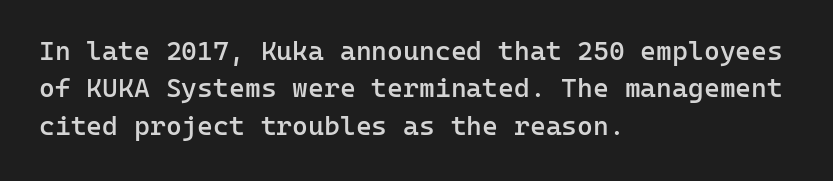
Rendered with straight, roman letterforms. This is moderately heavy type, rendered in semibold. Unmarked baselines from the first word to the last. If you measured baseline to baseline, you'd find a middling distance. Each word holds together tightly as a unit, with standard inter-letter gaps. Teacher's note: observe the even left margin — that is flush-left alignment.
